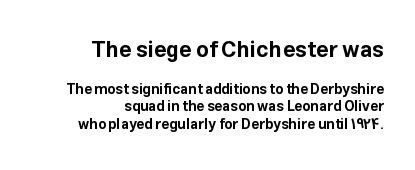
The image shows 22 px bold type, upright; set right-aligned, normal line spacing (1.27x), normal letter spacing, not underlined; the first (top) block is 1.57x larger.
